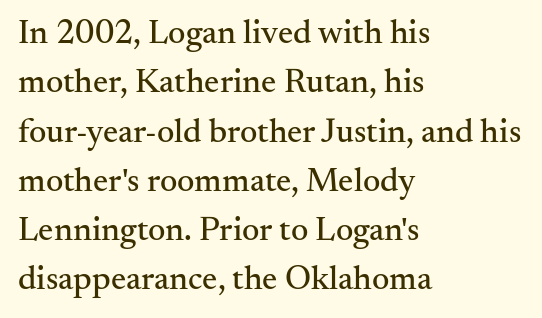
{"serif": "yes", "italic": "no", "width": "normal", "stroke_contrast": "medium", "x_height": "small", "monospaced": "no", "underline": "no", "align": "left", "line_spacing": "normal", "line_spacing_ratio": 1.45, "letter_spacing": "normal", "letter_spacing_em": 0.0, "glyph_px": 34}
